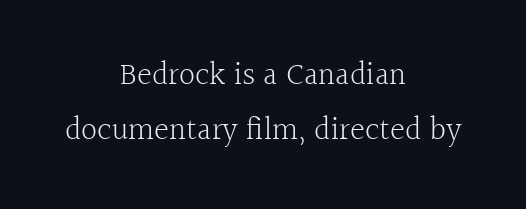
Q: Is the text bold? A: No.
Q: Is the text italic (slanted)? A: No, it is upright.
Q: Is the typeface a serif or a sans-serif typeface? A: Serif.
Q: Is the text underlined? A: No.
Q: How is the paragraph aligned? A: Centered.
Q: Is the spacing between letters normal or unusually wide? A: Normal.
Q: Width (condensed, normal, or wide)? A: Normal.
Q: x-height? A: Medium.
Q: Monospaced? A: No.
